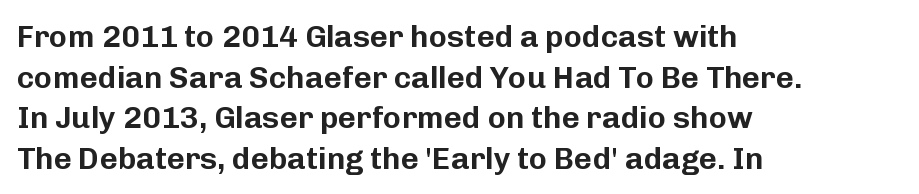
Q: Is the text italic (slanted)? A: No, it is upright.
Q: Is the typeface a serif or a sans-serif typeface? A: Sans-serif.
Q: Is the text underlined? A: No.
Q: How is the paragraph aligned? A: Left-aligned.
Q: Is the spacing between letters normal or unusually wide? A: Normal.
Q: Is the spacing between lines tight, normal or loose? A: Normal.
Q: Width (condensed, normal, or wide)? A: Normal.
Q: Stroke contrast? A: Low.
Q: x-height? A: Medium.
Q: Monospaced? A: No.
